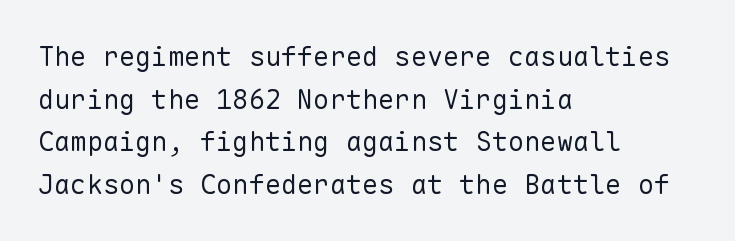
Q: Is the text bold? A: No.
Q: Is the text italic (slanted)? A: No, it is upright.
Q: Is the text underlined? A: No.
Q: How is the paragraph aligned? A: Left-aligned.
Q: Is the spacing between letters normal or unusually wide? A: Normal.
Q: Is the spacing between lines tight, normal or loose? A: Normal.
